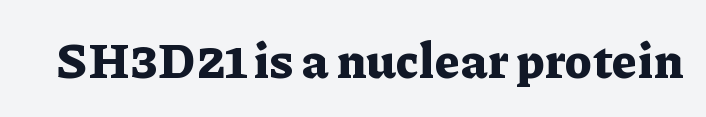
Q: Is the text bold? A: Yes.
Q: Is the text italic (slanted)? A: No, it is upright.
Q: Is the typeface a serif or a sans-serif typeface? A: Serif.
Q: Is the text underlined? A: No.
Q: Is the spacing between letters normal or unusually wide? A: Normal.
Q: Width (condensed, normal, or wide)? A: Normal.
Q: Stroke contrast? A: Low.
Q: x-height? A: Medium.
Q: Monospaced? A: No.
